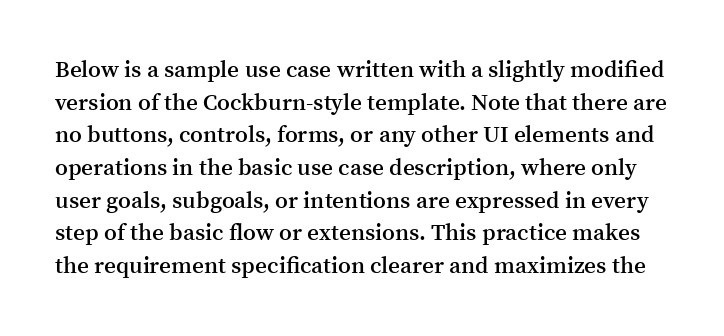
{"italic": "no", "bold": "semi", "underline": "no", "line_spacing": "normal", "line_spacing_ratio": 1.42, "letter_spacing": "normal", "letter_spacing_em": 0.0, "glyph_px": 23}
